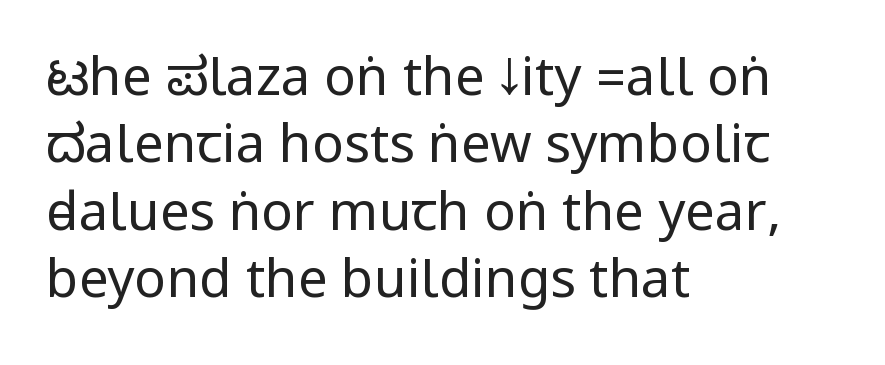
The image shows 53 px regular-weight, condensed sans-serif type, upright; set left-aligned, normal line spacing (1.27x), normal letter spacing, not underlined; low stroke contrast.
